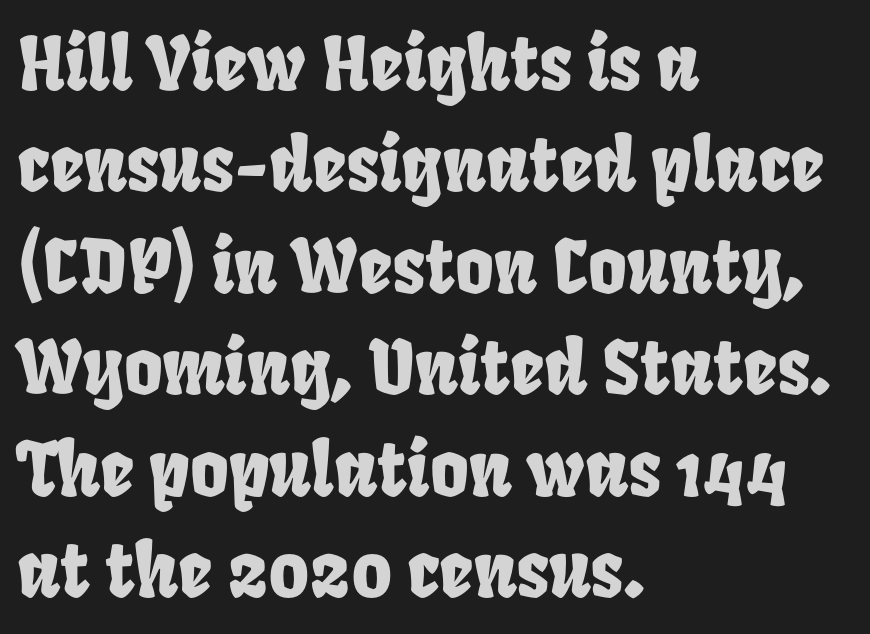
Q: Is the text underlined? A: No.
Q: How is the paragraph aligned? A: Left-aligned.
Q: Is the spacing between letters normal or unusually wide? A: Normal.
Q: Is the spacing between lines tight, normal or loose? A: Normal.
Q: Width (condensed, normal, or wide)? A: Condensed.
Q: Stroke contrast? A: Low.
Q: x-height? A: Large.
Q: Monospaced? A: No.
